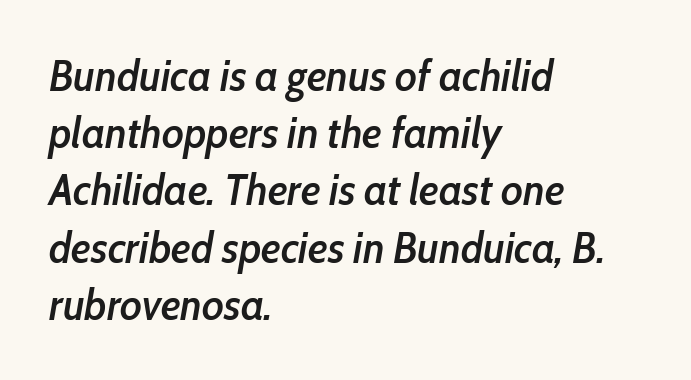
Q: Is the text bold? A: Semi-bold.
Q: Is the text italic (slanted)? A: Yes, it leans right by about 10 degrees.
Q: Is the text underlined? A: No.
Q: How is the paragraph aligned? A: Left-aligned.
Q: Is the spacing between letters normal or unusually wide? A: Normal.
Q: Is the spacing between lines tight, normal or loose? A: Normal.
Q: Width (condensed, normal, or wide)? A: Condensed.
Q: Stroke contrast? A: Low.
Q: x-height? A: Medium.
Q: Monospaced? A: No.
